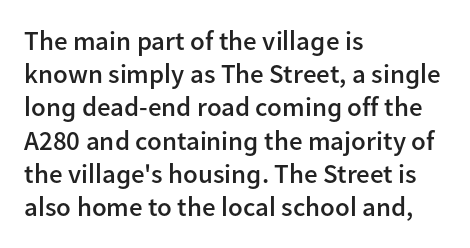
{"italic": "no", "bold": "semi", "underline": "no", "align": "left", "line_spacing_ratio": 1.23, "letter_spacing": "normal", "letter_spacing_em": 0.0, "glyph_px": 27}
